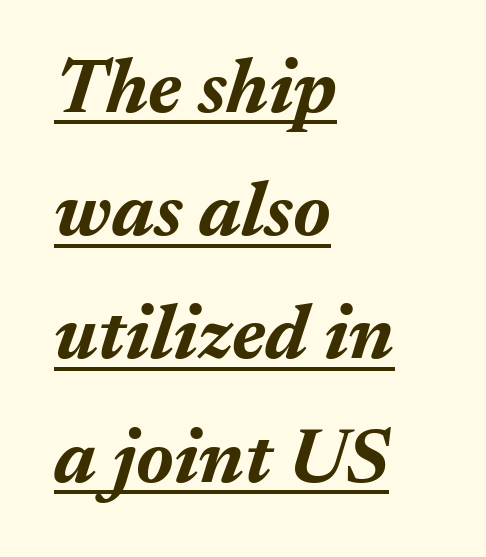
The image shows 78 px bold type, italic (leaning right); set left-aligned, normal line spacing (1.58x), normal letter spacing, underlined; medium stroke contrast and a medium x-height.
